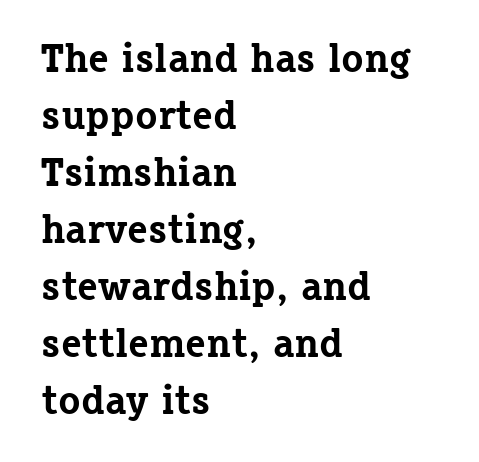
Q: Is the text bold? A: Yes.
Q: Is the text italic (slanted)? A: No, it is upright.
Q: Is the typeface a serif or a sans-serif typeface? A: Serif.
Q: Is the text underlined? A: No.
Q: How is the paragraph aligned? A: Left-aligned.
Q: Is the spacing between letters normal or unusually wide? A: Normal.
Q: Is the spacing between lines tight, normal or loose? A: Normal.
Q: Width (condensed, normal, or wide)? A: Normal.
Q: Stroke contrast? A: Low.
Q: x-height? A: Medium.
Q: Monospaced? A: No.
